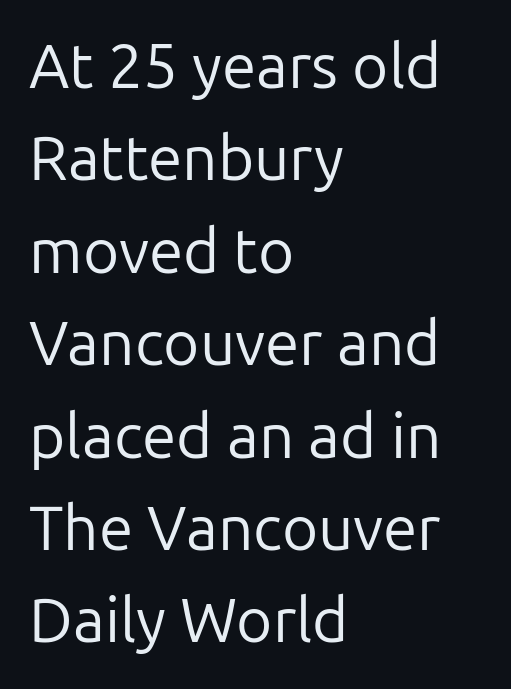
{"serif": "no", "italic": "no", "bold": "no", "weight": "regular", "width": "normal", "stroke_contrast": "low", "x_height": "medium", "monospaced": "no", "underline": "no", "align": "left", "line_spacing": "normal", "line_spacing_ratio": 1.49, "letter_spacing": "normal", "letter_spacing_em": 0.0, "glyph_px": 62}
